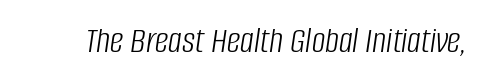
Q: Is the text bold? A: No.
Q: Is the text italic (slanted)? A: Yes, it leans right by about 8 degrees.
Q: Is the text underlined? A: No.
Q: Is the spacing between letters normal or unusually wide? A: Normal.
Q: Width (condensed, normal, or wide)? A: Condensed.
Q: Stroke contrast? A: Low.
Q: x-height? A: Large.
Q: Monospaced? A: No.
